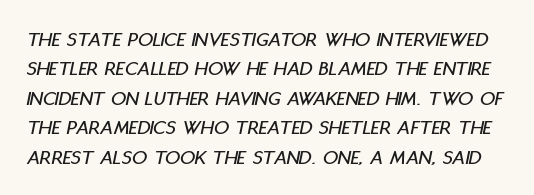
The image shows 21 px text type, italic (leaning right); set normal line spacing (1.4x), normal letter spacing, not underlined.
